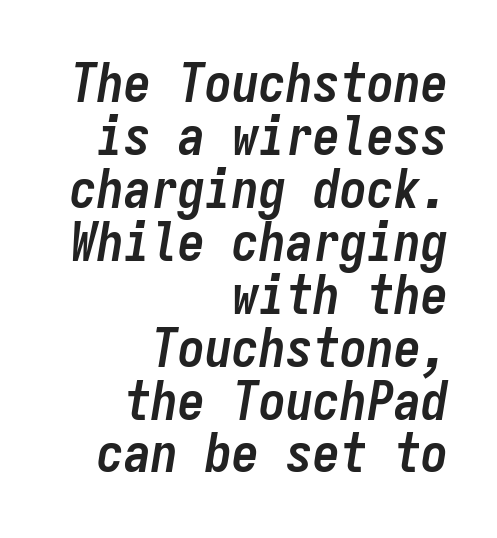
Looks like terminal output: every glyph gets an equal slot. No extra tracking has been applied to these lines. Line endings align vertically; line beginnings do not. Horizontal bands of white between lines are thin slivers.
